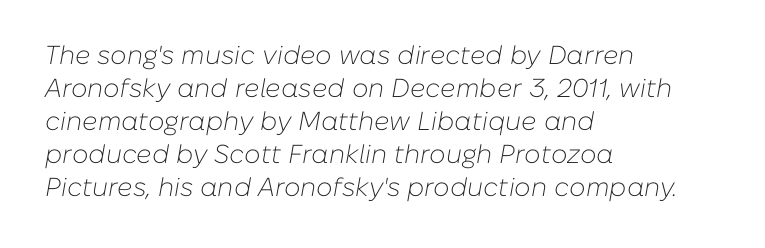
Q: Is the text bold? A: No.
Q: Is the text italic (slanted)? A: Yes, it leans right by about 10 degrees.
Q: Is the text underlined? A: No.
Q: How is the paragraph aligned? A: Left-aligned.
Q: Is the spacing between letters normal or unusually wide? A: Normal.
Q: Is the spacing between lines tight, normal or loose? A: Normal.
